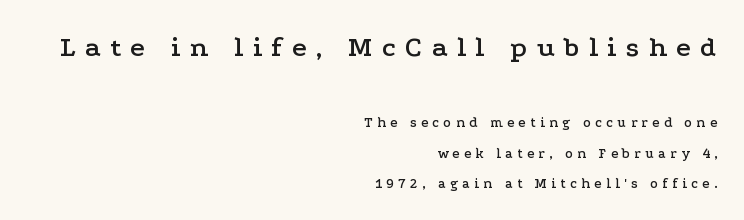
Q: Is the text italic (slanted)? A: No, it is upright.
Q: Is the typeface a serif or a sans-serif typeface? A: Serif.
Q: Is the text underlined? A: No.
Q: How is the paragraph aligned? A: Right-aligned.
Q: Is the spacing between letters normal or unusually wide? A: Unusually wide.
Q: Is the spacing between lines tight, normal or loose? A: Loose.
Q: Which block of text is set in a larger size, the first (top) or the second (bottom)? A: The first (top) one.
Q: Width (condensed, normal, or wide)? A: Wide.
Q: Stroke contrast? A: Low.
Q: x-height? A: Medium.
Q: Monospaced? A: No.
